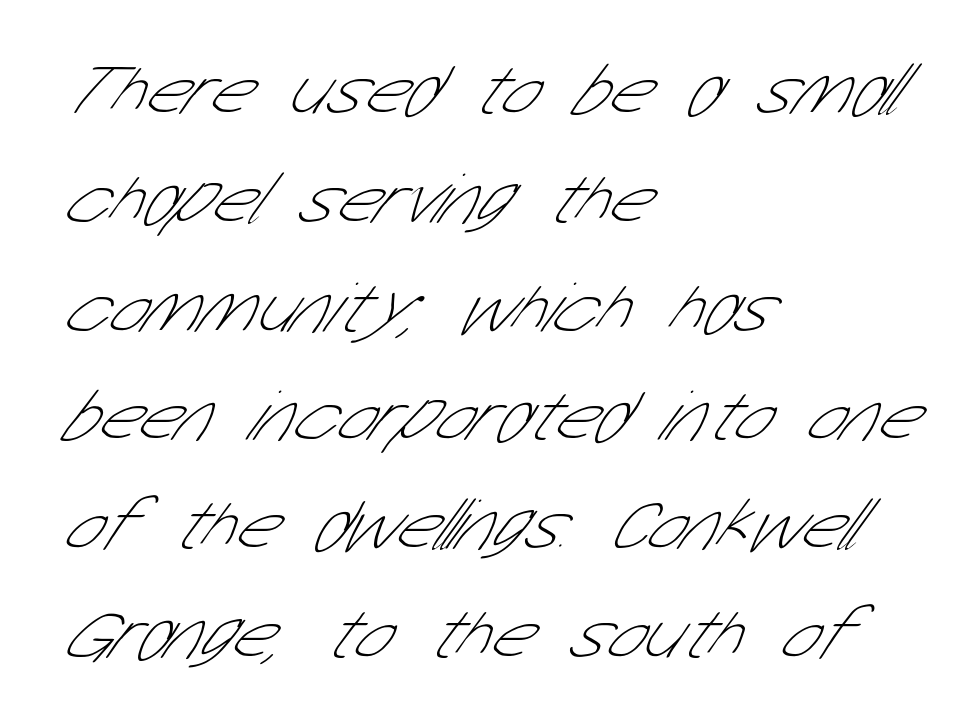
{"serif": "no", "bold": "no", "weight": "thin", "width": "condensed", "stroke_contrast": "low", "x_height": "medium", "monospaced": "no", "underline": "no", "align": "left", "line_spacing": "normal", "line_spacing_ratio": 1.49, "letter_spacing": "normal", "letter_spacing_em": 0.0, "glyph_px": 73}
